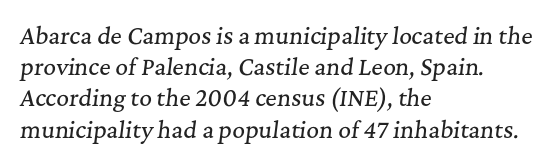
{"italic": "yes", "lean": "right", "slant_degrees": 7, "underline": "no", "align": "left", "line_spacing": "normal", "line_spacing_ratio": 1.42, "letter_spacing": "normal", "letter_spacing_em": 0.0, "glyph_px": 22}
